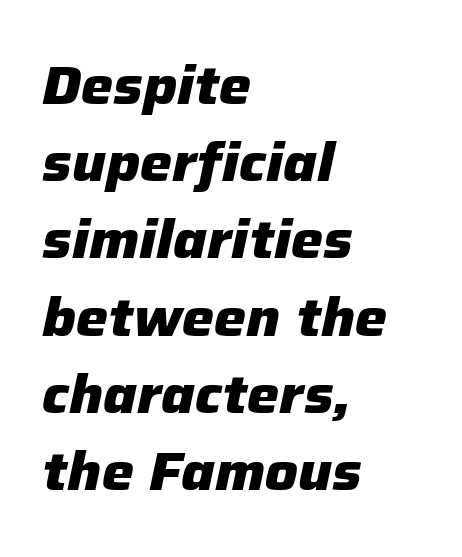
{"italic": "yes", "lean": "right", "slant_degrees": 12, "bold": "yes", "weight": "heavy", "width": "normal", "stroke_contrast": "low", "x_height": "medium", "monospaced": "no", "underline": "no", "align": "left", "line_spacing": "normal", "line_spacing_ratio": 1.43, "letter_spacing": "normal", "letter_spacing_em": 0.0, "glyph_px": 54}
